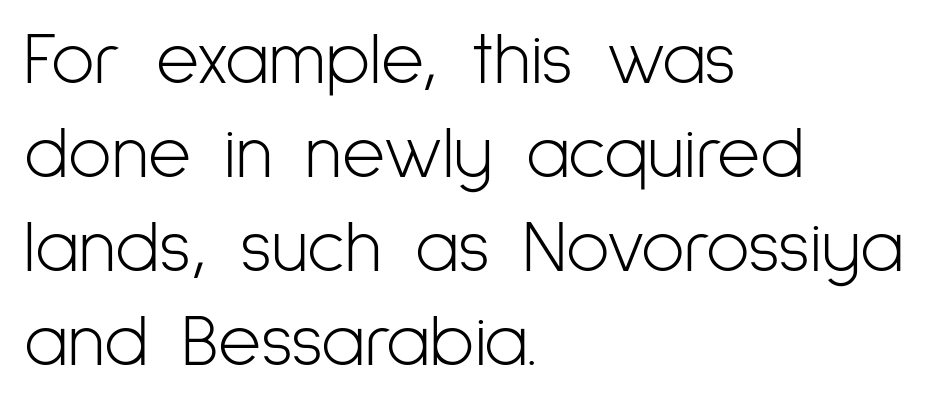
Weight: not bold — regular or lighter. Note the varied advance widths — an 'i' is clearly narrower than an 'm'. Type style note: lacks serifs. Posture: vertical.
